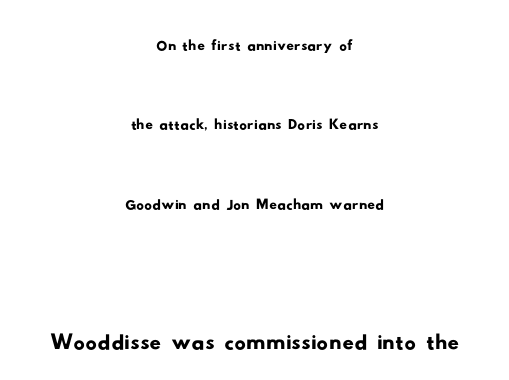
{"serif": "no", "width": "wide", "stroke_contrast": "low", "x_height": "small", "monospaced": "no", "underline": "no", "align": "center", "line_spacing": "loose", "line_spacing_ratio": 2.09, "letter_spacing": "normal", "letter_spacing_em": 0.0, "larger_block": "second", "size_ratio": 1.5, "glyph_px": 57}
